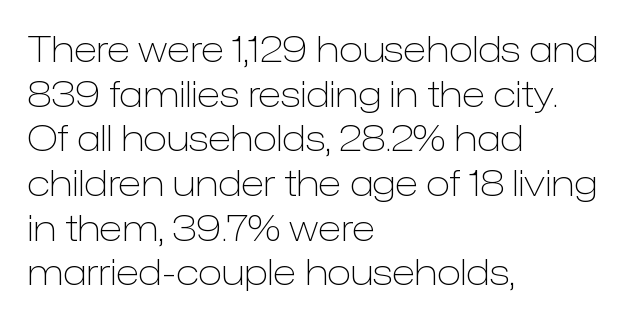
Q: Is the text bold? A: No.
Q: Is the text italic (slanted)? A: No, it is upright.
Q: Is the typeface a serif or a sans-serif typeface? A: Sans-serif.
Q: Is the text underlined? A: No.
Q: How is the paragraph aligned? A: Left-aligned.
Q: Is the spacing between letters normal or unusually wide? A: Normal.
Q: Width (condensed, normal, or wide)? A: Normal.
Q: Stroke contrast? A: Low.
Q: x-height? A: Medium.
Q: Monospaced? A: No.
